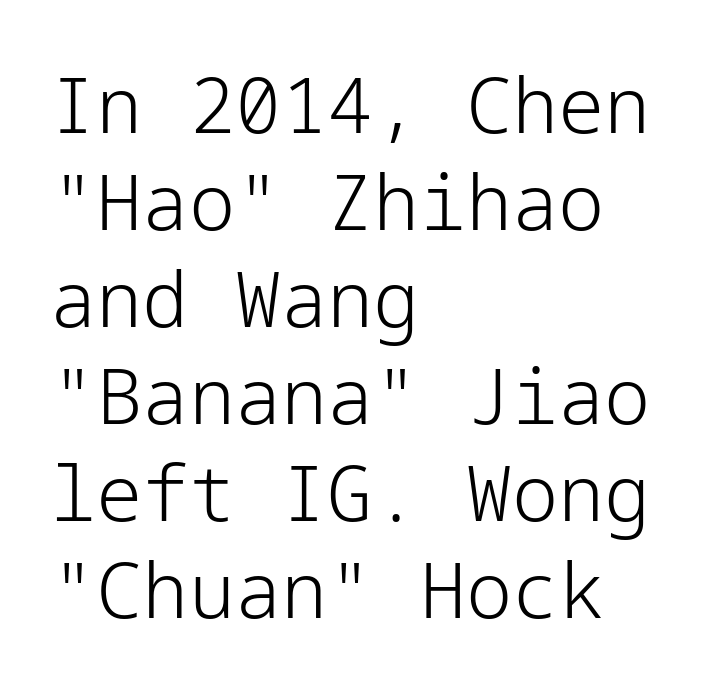
The image shows 77 px light sans-serif type, upright; set left-aligned, normal line spacing (1.26x), normal letter spacing, not underlined; low stroke contrast and a medium x-height.
